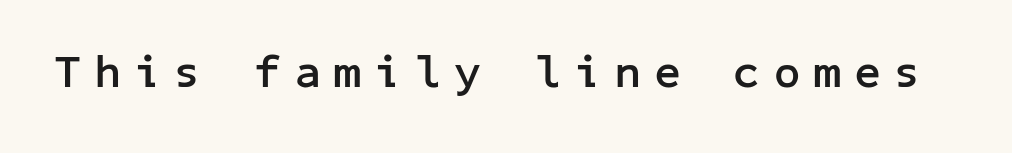
{"serif": "no", "italic": "no", "bold": "yes", "weight": "semibold", "width": "normal", "stroke_contrast": "low", "x_height": "medium", "underline": "no", "letter_spacing": "wide", "letter_spacing_em": 0.3, "glyph_px": 46}
